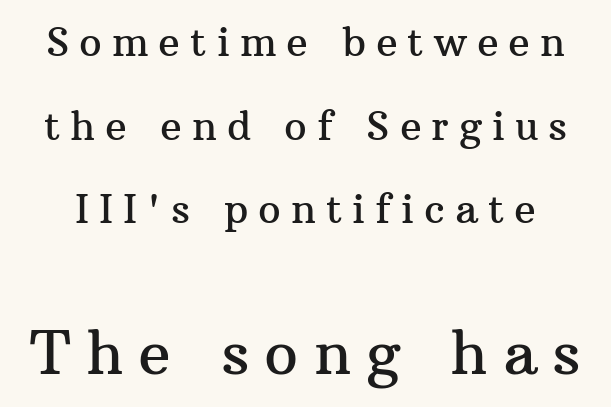
{"serif": "yes", "italic": "no", "width": "normal", "stroke_contrast": "medium", "x_height": "medium", "monospaced": "no", "underline": "no", "line_spacing": "loose", "line_spacing_ratio": 2.09, "letter_spacing": "wide", "letter_spacing_em": 0.25, "larger_block": "second", "size_ratio": 1.5, "glyph_px": 60}
